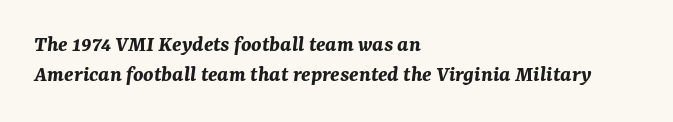
{"italic": "yes", "lean": "right", "slant_degrees": 7, "bold": "yes", "underline": "no", "align": "left", "line_spacing": "normal", "line_spacing_ratio": 1.3, "letter_spacing": "normal", "letter_spacing_em": 0.0, "glyph_px": 23}
